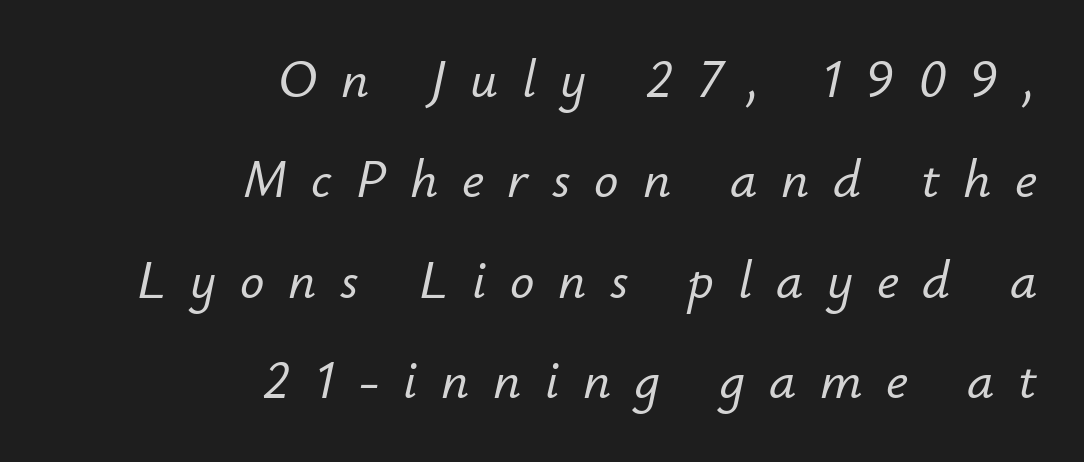
The image shows 54 px text type, italic (leaning right); set right-aligned, line spacing 1.86x, unusually wide letter spacing (+0.44 em), not underlined; low stroke contrast and a small x-height.
